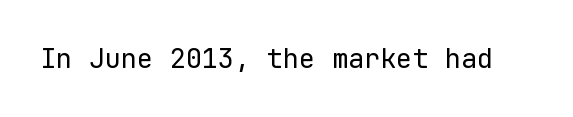
The image shows 27 px text type, upright; set normal letter spacing, not underlined.
